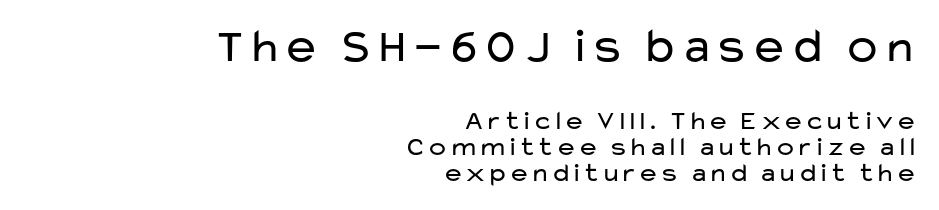
No italicization has been applied; the sample stays upright. Regarding leading, the lines here are crowded together. The passage shown has conventional tracking throughout. Is the lower block the larger one? No — the upper block carries the bigger type. A quiet, ordinary-to-light weight characterises the typeface.
